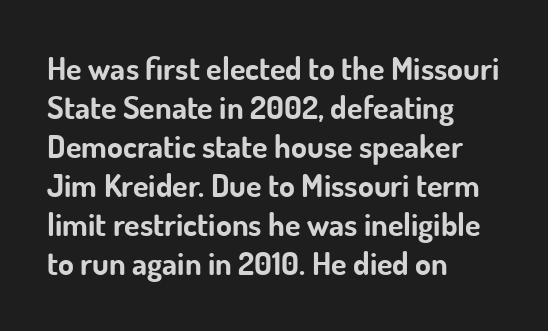
{"serif": "no", "italic": "no", "bold": "yes", "weight": "bold", "width": "normal", "stroke_contrast": "low", "x_height": "small", "monospaced": "no", "underline": "no", "align": "left", "line_spacing_ratio": 1.22, "letter_spacing": "normal", "letter_spacing_em": 0.0, "glyph_px": 32}
